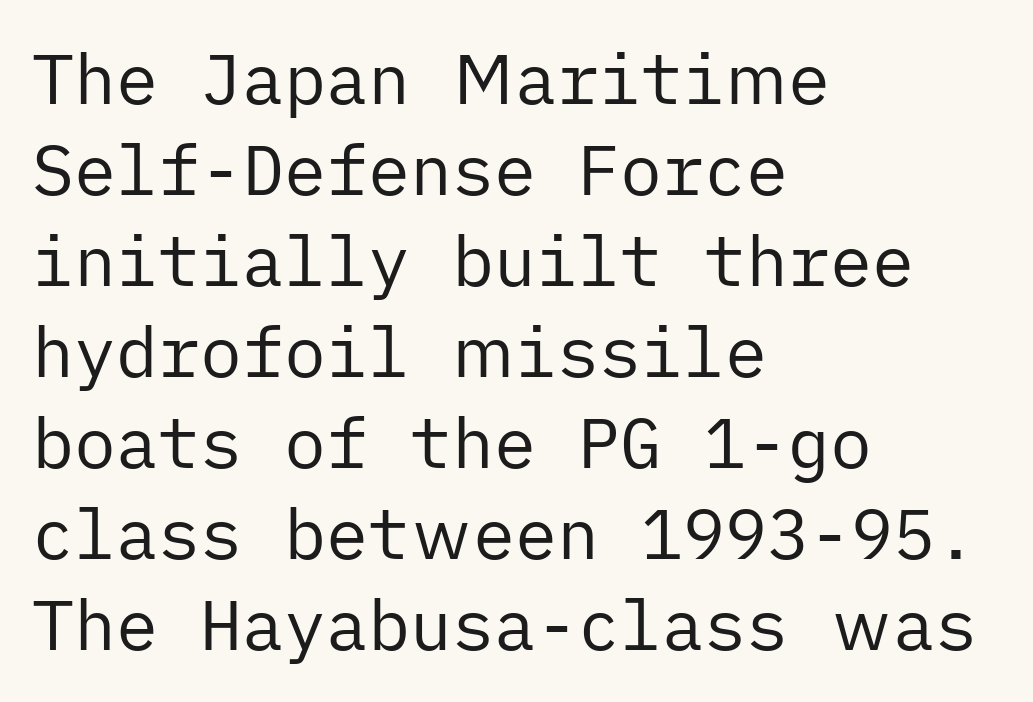
Q: Is the text bold? A: No.
Q: Is the text italic (slanted)? A: No, it is upright.
Q: Is the typeface a serif or a sans-serif typeface? A: Sans-serif.
Q: Is the text underlined? A: No.
Q: How is the paragraph aligned? A: Left-aligned.
Q: Is the spacing between letters normal or unusually wide? A: Normal.
Q: Is the spacing between lines tight, normal or loose? A: Normal.
Q: Width (condensed, normal, or wide)? A: Normal.
Q: Stroke contrast? A: Low.
Q: x-height? A: Medium.
